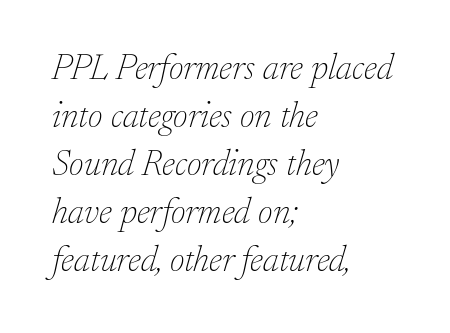
Q: Is the text bold? A: No.
Q: Is the text italic (slanted)? A: Yes, it leans right by about 17 degrees.
Q: Is the typeface a serif or a sans-serif typeface? A: Serif.
Q: Is the text underlined? A: No.
Q: How is the paragraph aligned? A: Left-aligned.
Q: Is the spacing between letters normal or unusually wide? A: Normal.
Q: Is the spacing between lines tight, normal or loose? A: Normal.
Q: Width (condensed, normal, or wide)? A: Normal.
Q: Stroke contrast? A: Low.
Q: x-height? A: Small.
Q: Monospaced? A: No.
